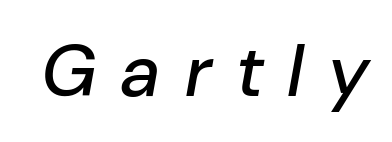
{"italic": "yes", "lean": "right", "slant_degrees": 10, "width": "normal", "stroke_contrast": "low", "x_height": "medium", "monospaced": "no", "underline": "no", "letter_spacing": "wide", "letter_spacing_em": 0.33, "glyph_px": 73}
